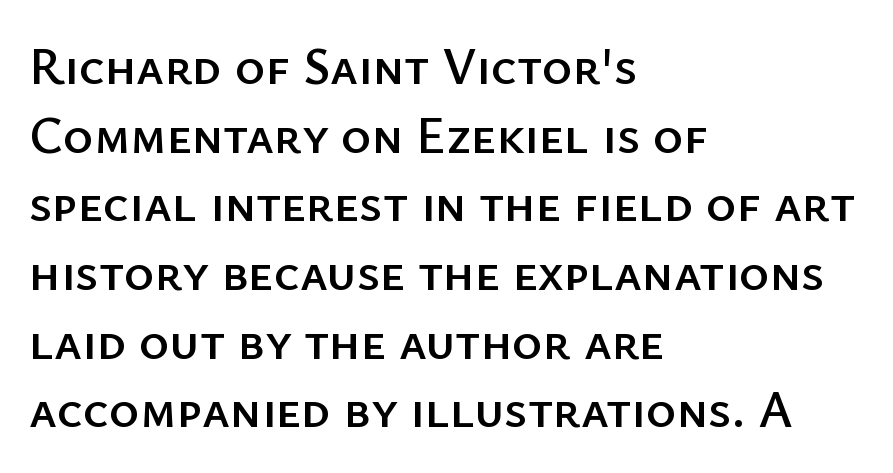
{"serif": "no", "italic": "no", "width": "normal", "stroke_contrast": "low", "x_height": "medium", "monospaced": "no", "underline": "no", "align": "left", "line_spacing": "normal", "line_spacing_ratio": 1.32, "letter_spacing": "normal", "letter_spacing_em": 0.0, "glyph_px": 52}
